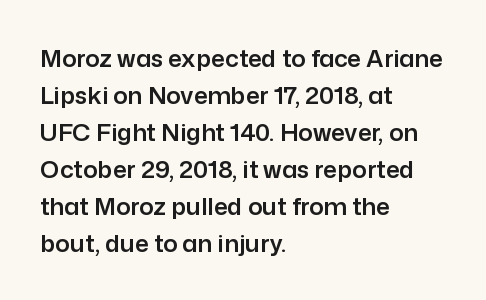
{"italic": "no", "underline": "no", "align": "left", "line_spacing": "normal", "line_spacing_ratio": 1.54, "letter_spacing": "normal", "letter_spacing_em": 0.0, "glyph_px": 24}
